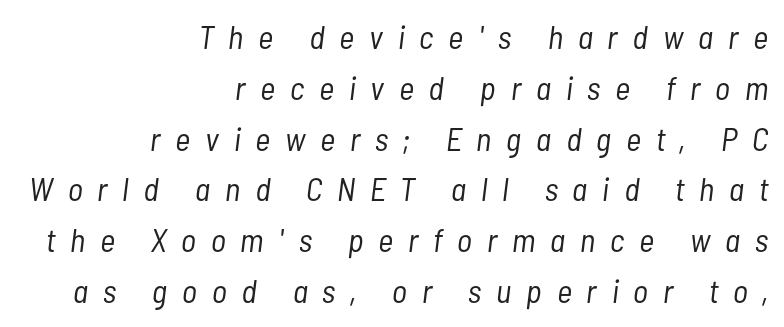
The image shows 33 px light, condensed type, italic (leaning right); set right-aligned, normal line spacing (1.54x), unusually wide letter spacing (+0.45 em), not underlined; low stroke contrast and a medium x-height.
